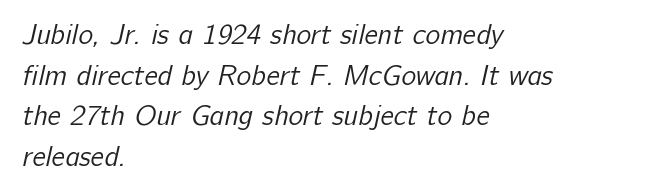
{"serif": "no", "bold": "no", "weight": "regular", "width": "normal", "stroke_contrast": "low", "x_height": "medium", "monospaced": "no", "underline": "no", "align": "left", "line_spacing": "normal", "line_spacing_ratio": 1.45, "letter_spacing": "normal", "letter_spacing_em": 0.0, "glyph_px": 28}
